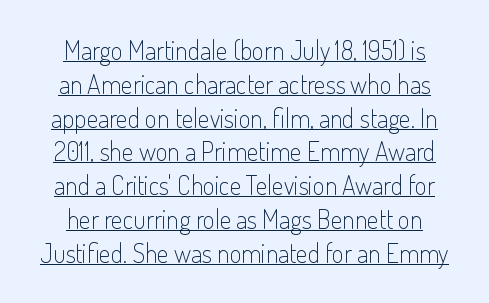
{"italic": "no", "bold": "no", "underline": "yes", "line_spacing": "normal", "line_spacing_ratio": 1.3, "letter_spacing": "normal", "letter_spacing_em": 0.0, "glyph_px": 26}
